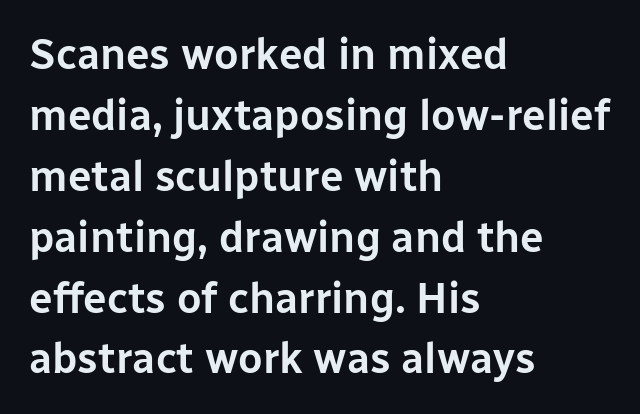
The image shows 42 px sans-serif type, upright; set left-aligned, normal line spacing (1.45x), normal letter spacing, not underlined; low stroke contrast and a medium x-height.
